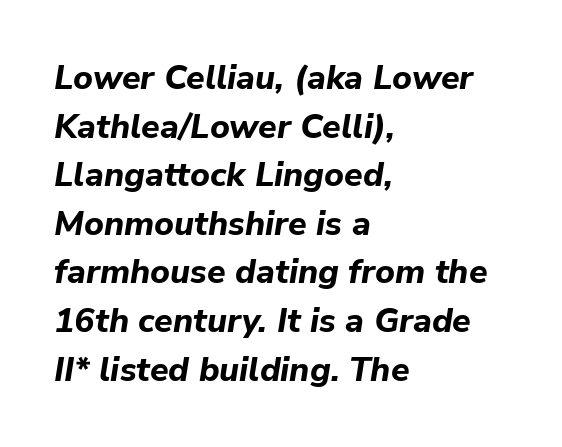
{"italic": "yes", "lean": "right", "slant_degrees": 9, "bold": "yes", "weight": "bold", "width": "normal", "stroke_contrast": "low", "x_height": "medium", "monospaced": "no", "underline": "no", "align": "left", "line_spacing": "normal", "line_spacing_ratio": 1.43, "letter_spacing": "normal", "letter_spacing_em": 0.0, "glyph_px": 34}
